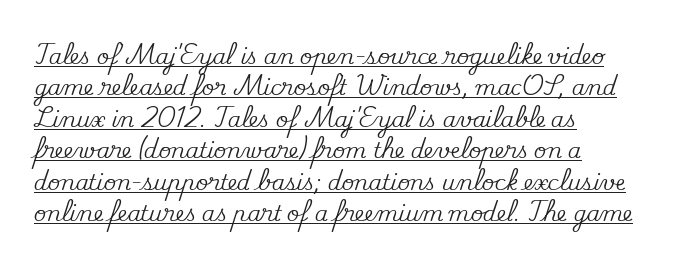
Q: Is the text italic (slanted)? A: Yes.
Q: Is the text underlined? A: Yes.
Q: How is the paragraph aligned? A: Left-aligned.
Q: Is the spacing between letters normal or unusually wide? A: Normal.
Q: Is the spacing between lines tight, normal or loose? A: Normal.
